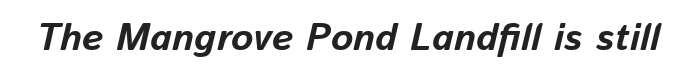
Q: Is the text bold? A: Yes.
Q: Is the text italic (slanted)? A: Yes, it leans right by about 13 degrees.
Q: Is the text underlined? A: No.
Q: Is the spacing between letters normal or unusually wide? A: Normal.
Q: Width (condensed, normal, or wide)? A: Normal.
Q: Stroke contrast? A: Low.
Q: x-height? A: Medium.
Q: Monospaced? A: No.
